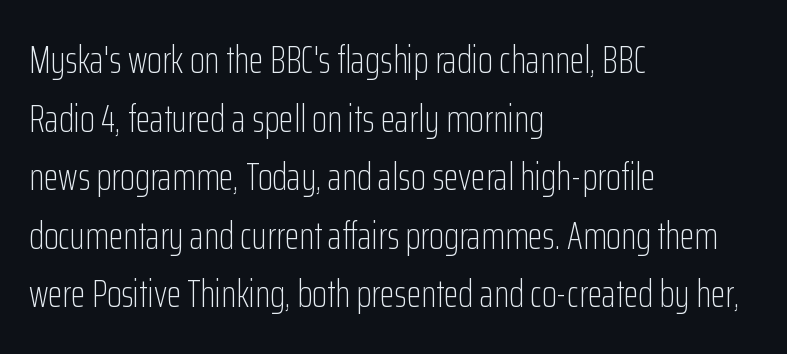
Q: Is the text bold? A: No.
Q: Is the text italic (slanted)? A: No, it is upright.
Q: Is the typeface a serif or a sans-serif typeface? A: Sans-serif.
Q: Is the text underlined? A: No.
Q: How is the paragraph aligned? A: Left-aligned.
Q: Is the spacing between letters normal or unusually wide? A: Normal.
Q: Is the spacing between lines tight, normal or loose? A: Normal.
Q: Width (condensed, normal, or wide)? A: Condensed.
Q: Stroke contrast? A: Low.
Q: x-height? A: Medium.
Q: Monospaced? A: No.
